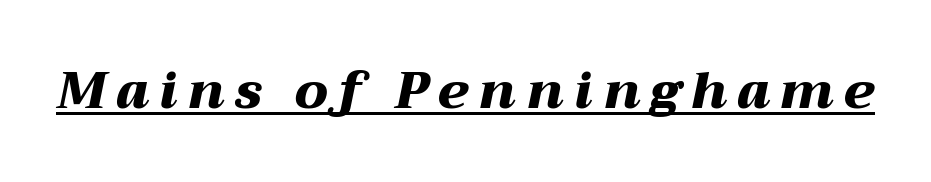
The image shows 51 px heavy, wide type, italic (leaning right); set unusually wide letter spacing (+0.2 em), underlined; medium stroke contrast and a medium x-height.
